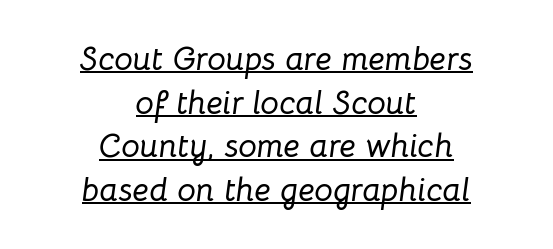
The image shows 33 px text type, italic (leaning right); set centered, normal line spacing (1.32x), normal letter spacing, underlined; low stroke contrast and a medium x-height.
